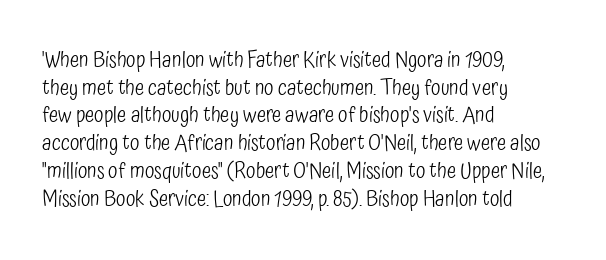
{"italic": "no", "bold": "no", "underline": "no", "align": "left", "line_spacing": "normal", "line_spacing_ratio": 1.26, "letter_spacing": "normal", "letter_spacing_em": 0.0, "glyph_px": 22}
